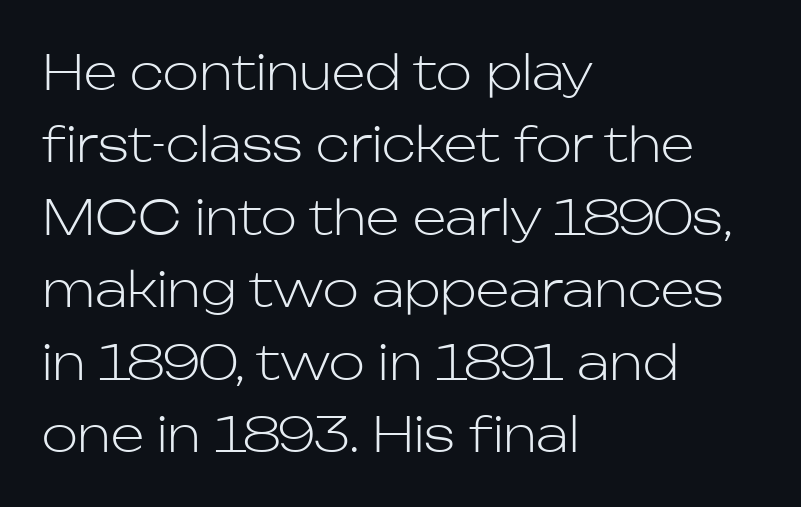
Baseline-to-baseline distance is the conventional proportion of letter height. Notice how the passage keeps a crisp vertical edge on the left only. You can tell it's not italic because the verticals are truly vertical. The face used here is proportionally spaced, like ordinary book or web type. The space directly below the letters is spotless. The typeface has the unassuming heft of standard copy or less.
